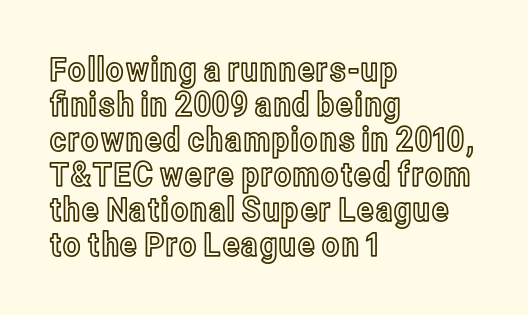
Rows of type sit shoulder to shoulder in the vertical direction. Does the lettering tilt? It doesn't — this is upright. This sample has the flowing, uneven cadence of proportional lettering. Default kerning and tracking; the words read as compact shapes. This rendering uses left alignment, leaving the right contour irregular. Decoration check: the copy has no underline.
